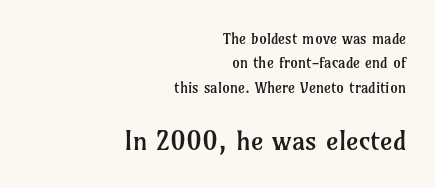
Horizontally, the lines are justified to the trailing edge only. Nothing unusual about the tracking: characters are spaced as the font intends. Underlining? Definitely not there. How would I describe the line gaps? Plain and ordinary. These two chunks differ in scale, with the bottom chunk taking the larger measure. Designer's note — italics off, roman on.
